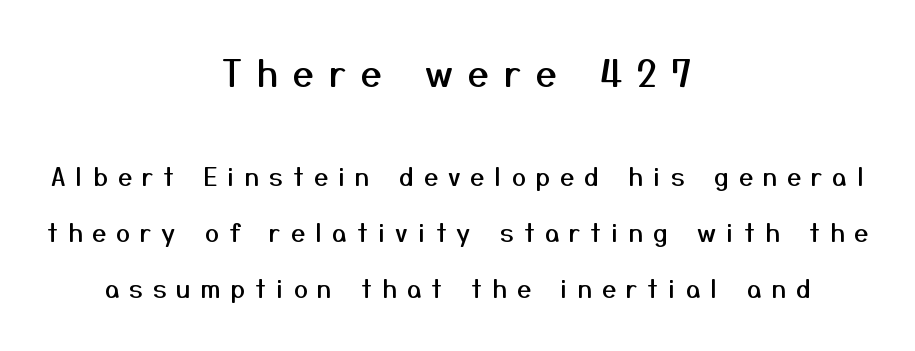
Q: Is the text italic (slanted)? A: No, it is upright.
Q: Is the typeface a serif or a sans-serif typeface? A: Sans-serif.
Q: Is the text underlined? A: No.
Q: How is the paragraph aligned? A: Centered.
Q: Is the spacing between letters normal or unusually wide? A: Unusually wide.
Q: Is the spacing between lines tight, normal or loose? A: Loose.
Q: Which block of text is set in a larger size, the first (top) or the second (bottom)? A: The first (top) one.
Q: Width (condensed, normal, or wide)? A: Normal.
Q: Stroke contrast? A: Medium.
Q: x-height? A: Medium.
Q: Monospaced? A: No.
